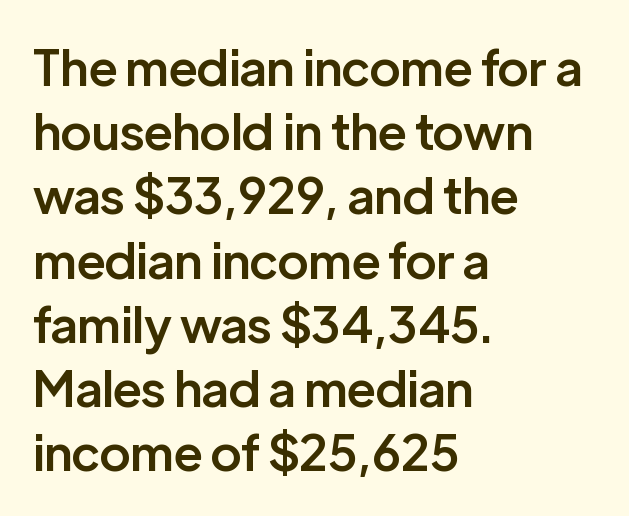
Q: Is the text bold? A: Semi-bold.
Q: Is the text italic (slanted)? A: No, it is upright.
Q: Is the typeface a serif or a sans-serif typeface? A: Sans-serif.
Q: Is the text underlined? A: No.
Q: How is the paragraph aligned? A: Left-aligned.
Q: Is the spacing between letters normal or unusually wide? A: Normal.
Q: Is the spacing between lines tight, normal or loose? A: Normal.
Q: Width (condensed, normal, or wide)? A: Normal.
Q: Stroke contrast? A: Low.
Q: x-height? A: Medium.
Q: Monospaced? A: No.
